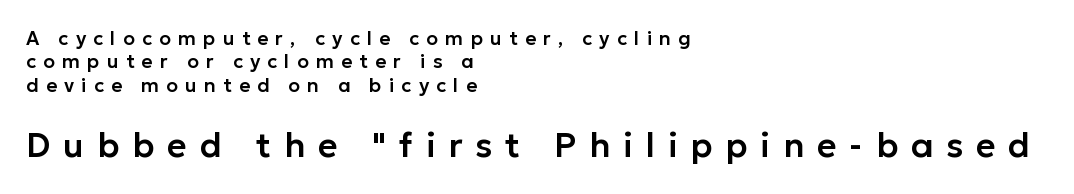
The image shows 34 px sans-serif type, upright; set left-aligned, line spacing 1.23x, unusually wide letter spacing (+0.38 em), not underlined; the second (bottom) block is 1.79x larger; low stroke contrast and a medium x-height.
